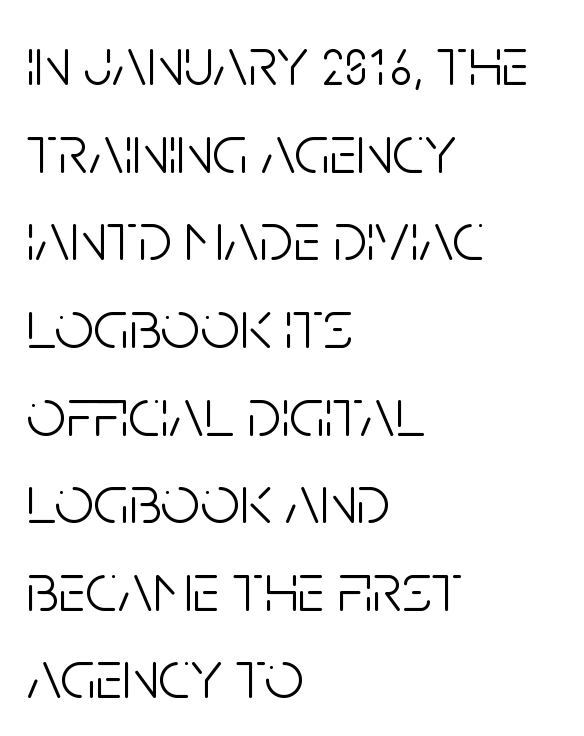
In CSS terms this would be text-align: left. Letterform terminals end flat and unadorned throughout the passage. No italicization has been applied; the sample stays upright. Is this a heavy cut? Hardly; it is regular or lighter. Underline: absent.
